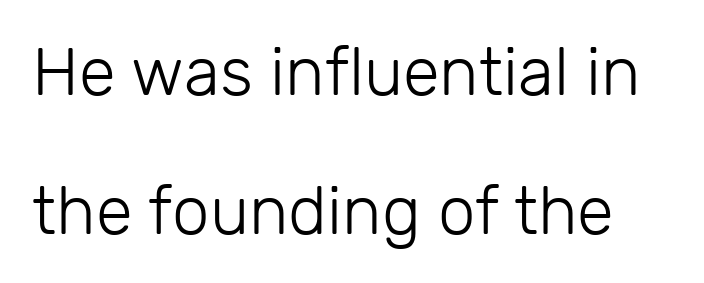
Q: Is the text bold? A: No.
Q: Is the text italic (slanted)? A: No, it is upright.
Q: Is the typeface a serif or a sans-serif typeface? A: Sans-serif.
Q: Is the text underlined? A: No.
Q: Is the spacing between letters normal or unusually wide? A: Normal.
Q: Is the spacing between lines tight, normal or loose? A: Loose.
Q: Width (condensed, normal, or wide)? A: Normal.
Q: Stroke contrast? A: Low.
Q: x-height? A: Medium.
Q: Monospaced? A: No.
